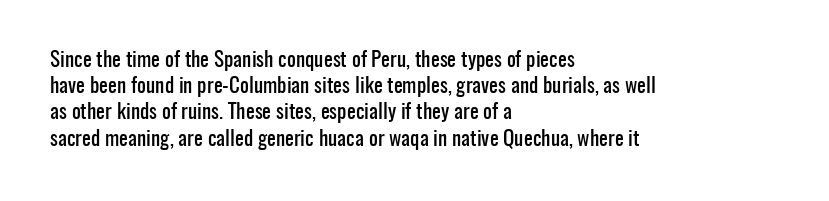
The image shows 21 px text type, upright; set left-aligned, normal line spacing (1.25x), normal letter spacing, not underlined.
